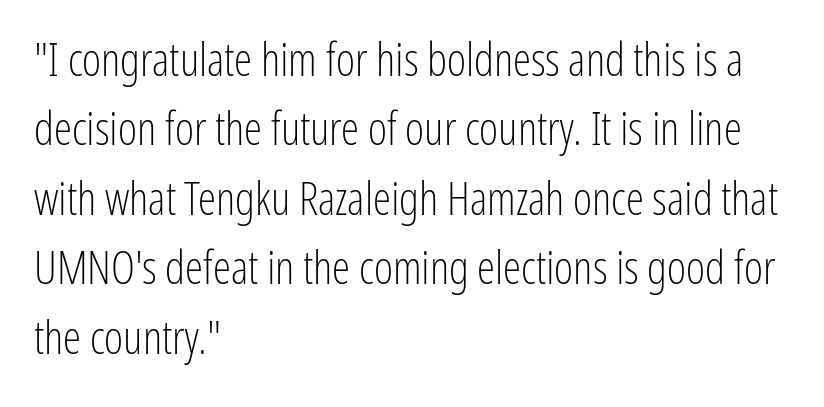
{"serif": "no", "italic": "no", "bold": "no", "weight": "light", "width": "condensed", "stroke_contrast": "low", "x_height": "medium", "monospaced": "no", "underline": "no", "align": "left", "line_spacing": "normal", "line_spacing_ratio": 1.51, "letter_spacing": "normal", "letter_spacing_em": 0.0, "glyph_px": 46}
